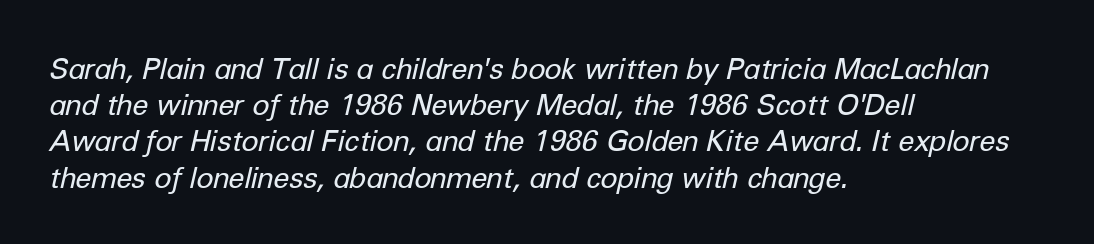
The image shows 29 px regular-weight type, italic (leaning right); set left-aligned, normal line spacing (1.25x), normal letter spacing, not underlined; low stroke contrast and a medium x-height.
